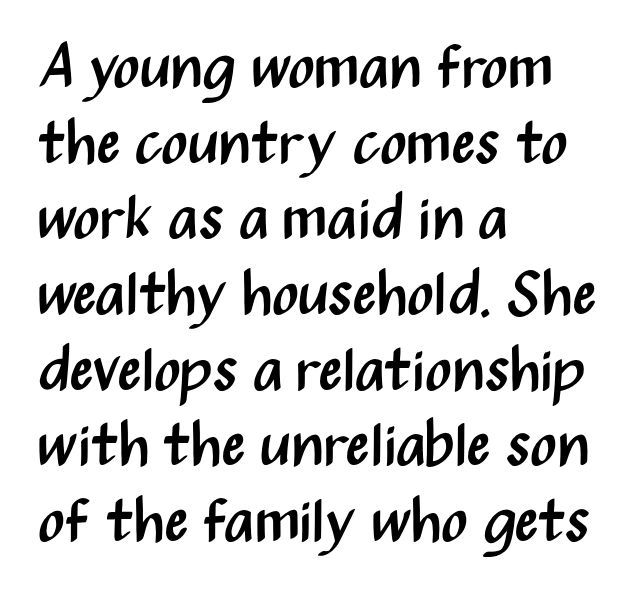
{"serif": "no", "italic": "no", "bold": "no", "weight": "regular", "width": "condensed", "stroke_contrast": "medium", "x_height": "medium", "monospaced": "no", "underline": "no", "align": "left", "line_spacing_ratio": 1.22, "letter_spacing": "normal", "letter_spacing_em": 0.0, "glyph_px": 62}
